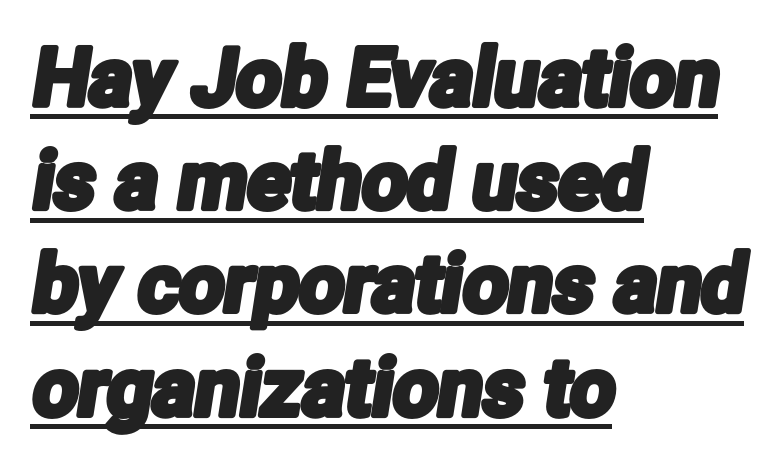
Q: Is the typeface a serif or a sans-serif typeface? A: Sans-serif.
Q: Is the text underlined? A: Yes.
Q: How is the paragraph aligned? A: Left-aligned.
Q: Is the spacing between letters normal or unusually wide? A: Normal.
Q: Is the spacing between lines tight, normal or loose? A: Normal.
Q: Width (condensed, normal, or wide)? A: Condensed.
Q: Stroke contrast? A: Low.
Q: x-height? A: Medium.
Q: Monospaced? A: No.
